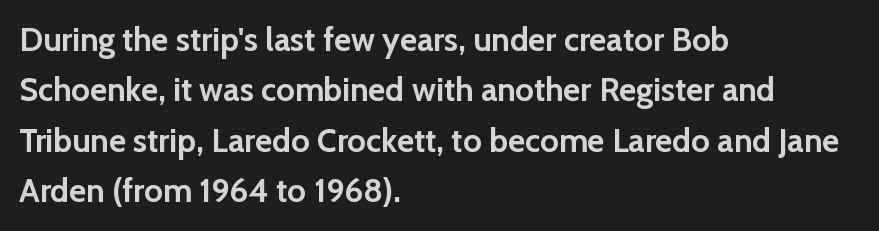
A typesetter would call this proportional, since set widths differ per character. Notice how thick the strokes are: this is what a full bold looks like. Notice how descenders clear the ascenders below comfortably — that's standard leading. Visually the block forms a straight wall on the left and a jagged coastline on the right.
